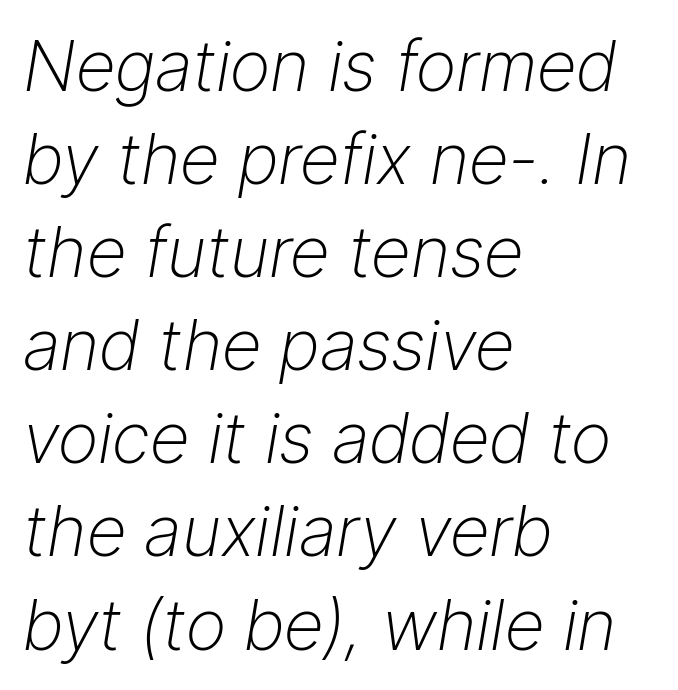
Q: Is the text bold? A: No.
Q: Is the text italic (slanted)? A: Yes, it leans right by about 9 degrees.
Q: Is the text underlined? A: No.
Q: How is the paragraph aligned? A: Left-aligned.
Q: Is the spacing between letters normal or unusually wide? A: Normal.
Q: Is the spacing between lines tight, normal or loose? A: Normal.
Q: Width (condensed, normal, or wide)? A: Normal.
Q: Stroke contrast? A: Low.
Q: x-height? A: Medium.
Q: Monospaced? A: No.
